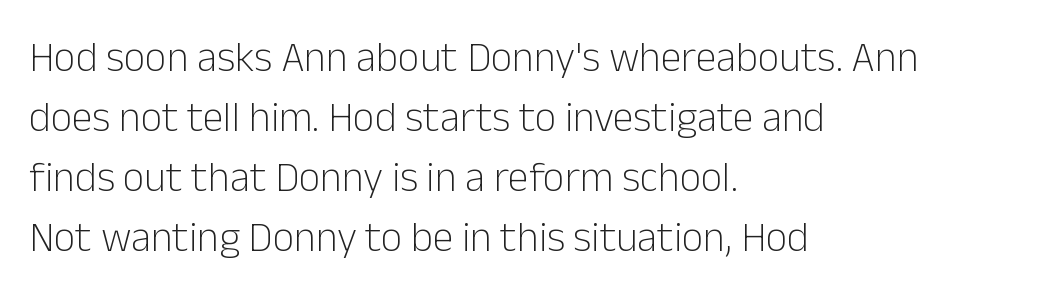
The typography opts for an upright posture over an oblique one. The passage shown has conventional tracking throughout. Summary of weight: not heavy and not bold. A bare baseline throughout the passage. Layout note: lines flush left. A typesetter would call this proportional, since set widths differ per character.
